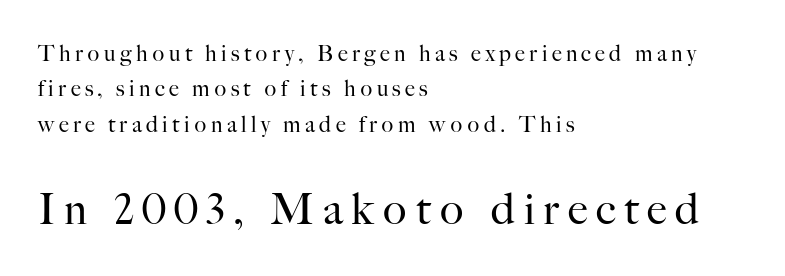
Note the varied advance widths — an 'i' is clearly narrower than an 'm'. These glyphs show unthickened strokes, regular width or finer. Small over large — that's the arrangement of the two blocks here. Notice how the stems are strictly vertical — no italics here. The space directly below the letters is spotless.
